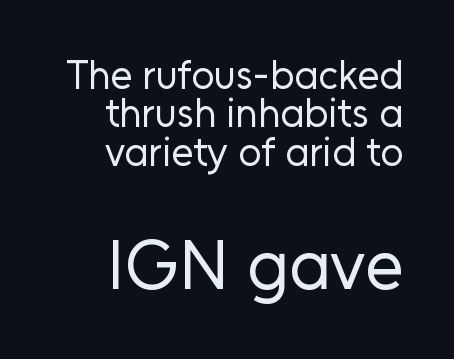
Ordinary non-slanted type is in use. The designer went with a sans here, leaving each stem footless. Type size steps up from the first block to the second. No heavy texture on the line: the type isn't bold. Each letter keeps its own natural width here, so spacing adapts to shape.
